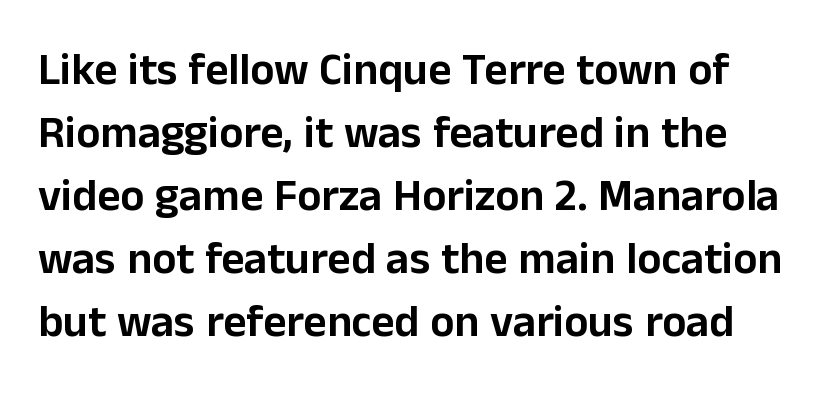
{"serif": "no", "italic": "no", "width": "normal", "stroke_contrast": "low", "x_height": "medium", "monospaced": "no", "underline": "no", "line_spacing": "normal", "line_spacing_ratio": 1.4, "letter_spacing": "normal", "letter_spacing_em": 0.0, "glyph_px": 45}
